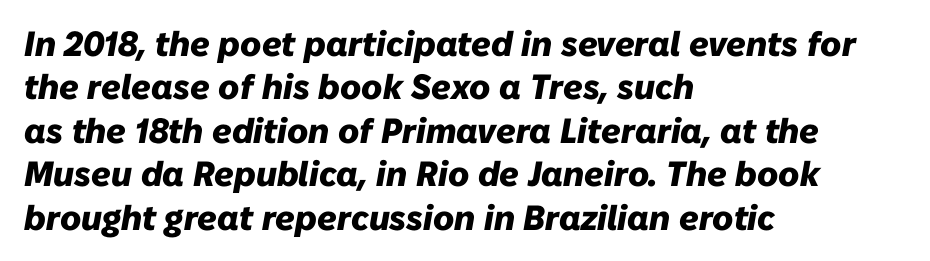
{"italic": "yes", "lean": "right", "slant_degrees": 10, "bold": "yes", "weight": "heavy", "width": "normal", "stroke_contrast": "low", "x_height": "medium", "monospaced": "no", "underline": "no", "align": "left", "line_spacing_ratio": 1.24, "letter_spacing": "normal", "letter_spacing_em": 0.0, "glyph_px": 35}
